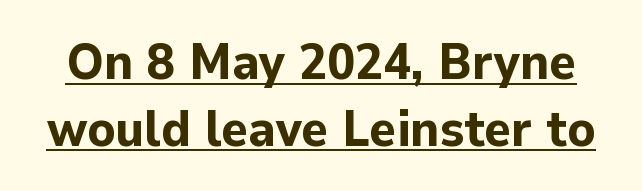
Q: Is the text bold? A: Yes.
Q: Is the text italic (slanted)? A: No, it is upright.
Q: Is the typeface a serif or a sans-serif typeface? A: Sans-serif.
Q: Is the text underlined? A: Yes.
Q: Is the spacing between letters normal or unusually wide? A: Normal.
Q: Is the spacing between lines tight, normal or loose? A: Normal.
Q: Width (condensed, normal, or wide)? A: Normal.
Q: Stroke contrast? A: Low.
Q: x-height? A: Medium.
Q: Monospaced? A: No.
